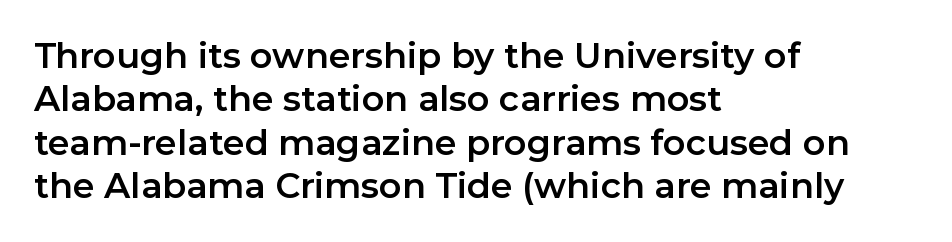
The image shows 35 px sans-serif type, upright; set left-aligned, line spacing 1.24x, normal letter spacing, not underlined; low stroke contrast and a medium x-height.
